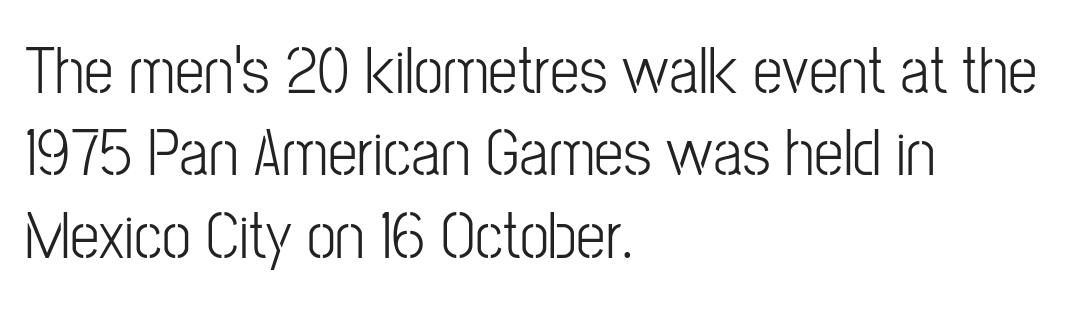
This rendering features lettering with no underline. How would I describe the line gaps? Plain and ordinary. This is the regular roman posture of the typeface. Looks like regular typesetting: each glyph gets only the width it needs.
